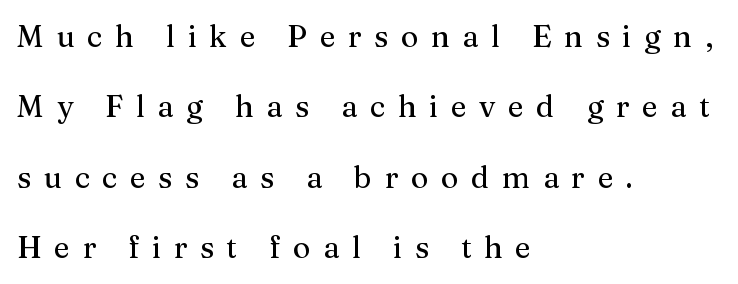
{"serif": "yes", "italic": "no", "width": "normal", "stroke_contrast": "medium", "x_height": "medium", "monospaced": "no", "underline": "no", "align": "left", "line_spacing": "loose", "line_spacing_ratio": 2.35, "letter_spacing": "wide", "letter_spacing_em": 0.42, "glyph_px": 30}
